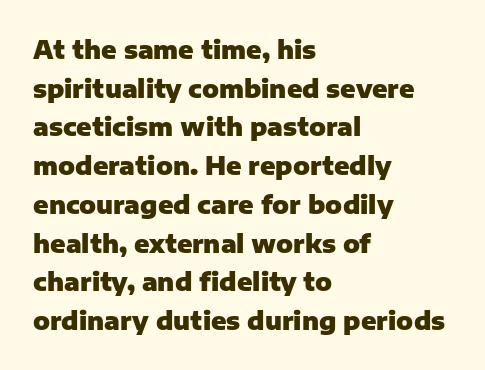
{"italic": "no", "bold": "yes", "underline": "no", "align": "left", "line_spacing": "normal", "line_spacing_ratio": 1.55, "letter_spacing": "normal", "letter_spacing_em": 0.0, "glyph_px": 25}
